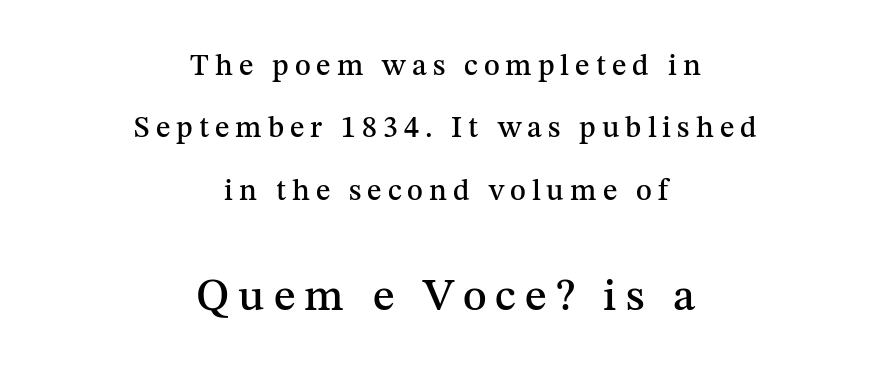
The image shows 45 px serif type, upright; set centered, loose line spacing (2.08x), unusually wide letter spacing (+0.2 em), not underlined; the second (bottom) block is 1.5x larger; medium stroke contrast and a medium x-height.
